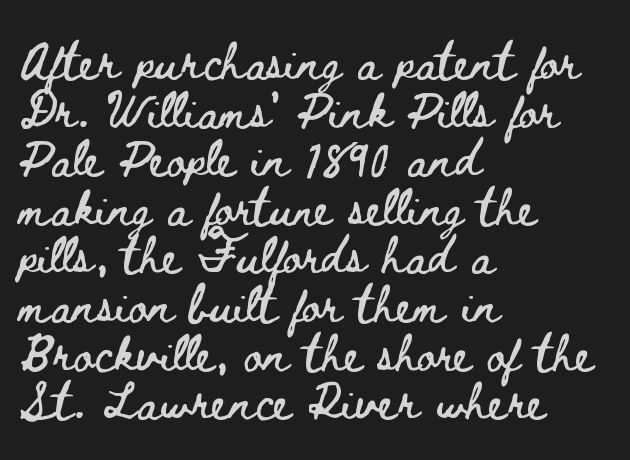
A typesetter would call this proportional, since set widths differ per character. Students, observe: this is what conventionally led text looks like. Default kerning and tracking; the words read as compact shapes. Where is the straight margin? On the left.
